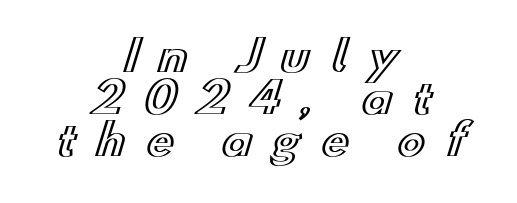
The tracking reads as deliberately expanded to a designer's eye. Rule under the text: the space is simply empty. Reading down the block, each line starts at a different indent, mirrored at its end.
